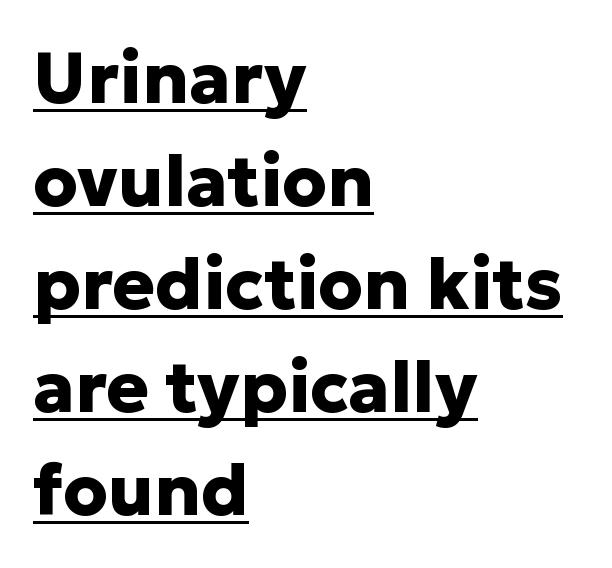
Q: Is the text bold? A: Yes.
Q: Is the text italic (slanted)? A: No, it is upright.
Q: Is the typeface a serif or a sans-serif typeface? A: Sans-serif.
Q: Is the text underlined? A: Yes.
Q: How is the paragraph aligned? A: Left-aligned.
Q: Is the spacing between letters normal or unusually wide? A: Normal.
Q: Is the spacing between lines tight, normal or loose? A: Normal.
Q: Width (condensed, normal, or wide)? A: Normal.
Q: Stroke contrast? A: Low.
Q: x-height? A: Medium.
Q: Monospaced? A: No.
